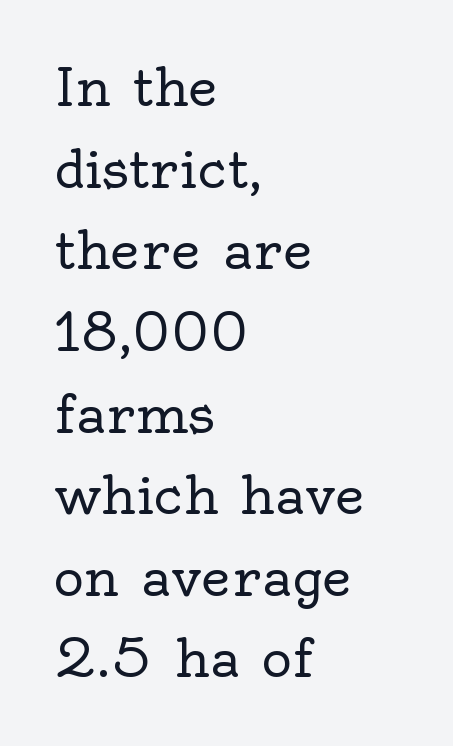
Check under the words: just untouched page. Compared with a centered layout, this one pins lines to the left instead. Character widths vary here, with narrow letters taking less room than wide ones. A typesetter would label this face a serif. Notice how the stems are strictly vertical — no italics here. Look at the tracking — it's just the regular setting, nothing added.
